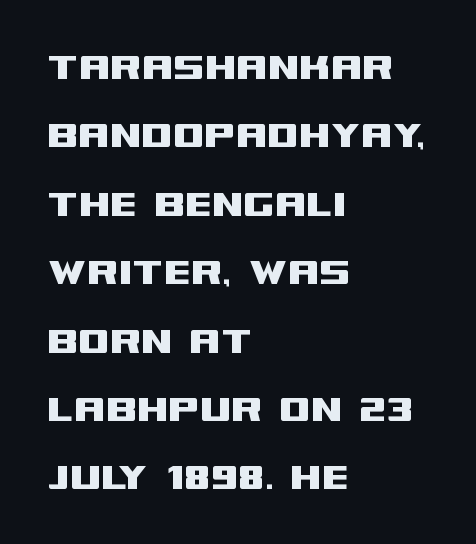
Q: Is the text italic (slanted)? A: No, it is upright.
Q: Is the typeface a serif or a sans-serif typeface? A: Sans-serif.
Q: Is the text underlined? A: No.
Q: How is the paragraph aligned? A: Left-aligned.
Q: Is the spacing between letters normal or unusually wide? A: Normal.
Q: Is the spacing between lines tight, normal or loose? A: Normal.
Q: Width (condensed, normal, or wide)? A: Wide.
Q: Stroke contrast? A: Medium.
Q: x-height? A: Large.
Q: Monospaced? A: No.
